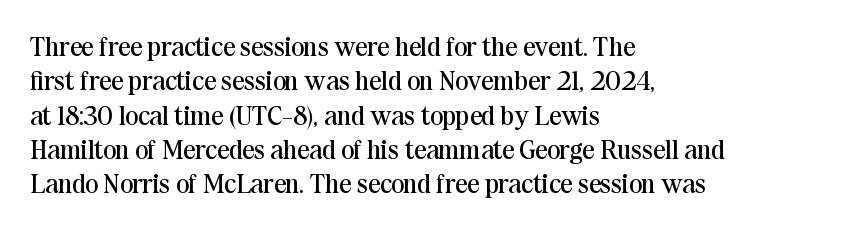
The image shows 27 px text type, upright; set left-aligned, normal line spacing (1.27x), normal letter spacing, not underlined.
